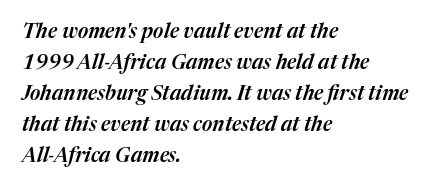
The image shows 20 px text type, italic (leaning right); set left-aligned, normal line spacing (1.55x), normal letter spacing, not underlined.
